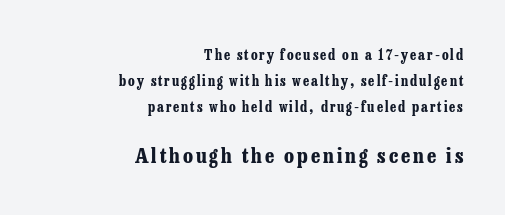
Q: Is the text bold? A: Yes.
Q: Is the text italic (slanted)? A: No, it is upright.
Q: Is the text underlined? A: No.
Q: How is the paragraph aligned? A: Right-aligned.
Q: Which block of text is set in a larger size, the first (top) or the second (bottom)? A: The second (bottom) one.
